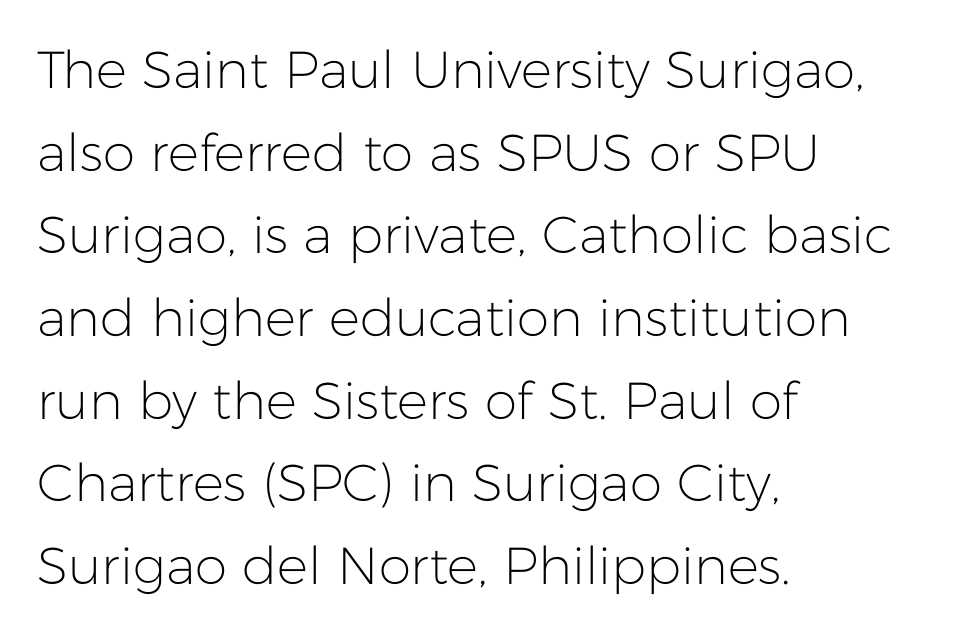
Q: Is the text bold? A: No.
Q: Is the text italic (slanted)? A: No, it is upright.
Q: Is the typeface a serif or a sans-serif typeface? A: Sans-serif.
Q: Is the text underlined? A: No.
Q: How is the paragraph aligned? A: Left-aligned.
Q: Is the spacing between letters normal or unusually wide? A: Normal.
Q: Is the spacing between lines tight, normal or loose? A: Normal.
Q: Width (condensed, normal, or wide)? A: Normal.
Q: Stroke contrast? A: Low.
Q: x-height? A: Medium.
Q: Monospaced? A: No.
